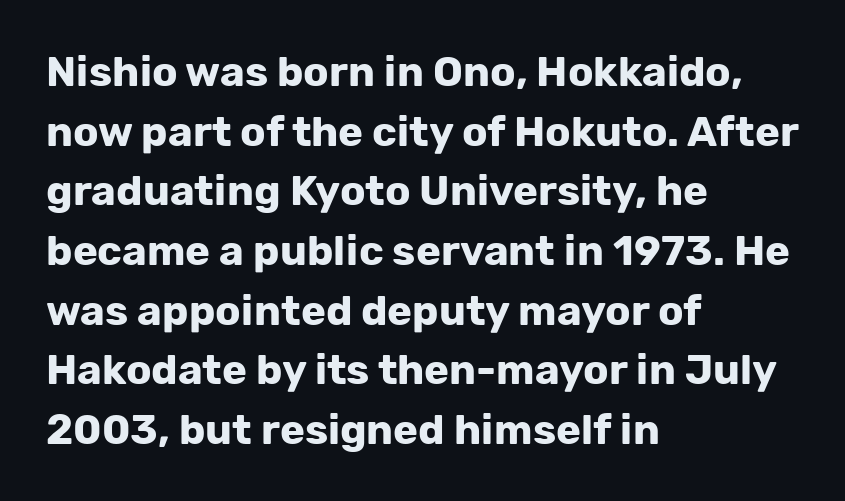
The image shows 42 px bold sans-serif type, upright; set left-aligned, normal line spacing (1.42x), normal letter spacing, not underlined; low stroke contrast and a medium x-height.
